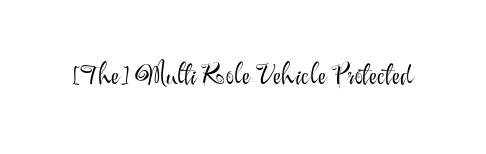
The image shows 29 px light sans-serif type; set normal letter spacing, not underlined; medium stroke contrast and a small x-height.
